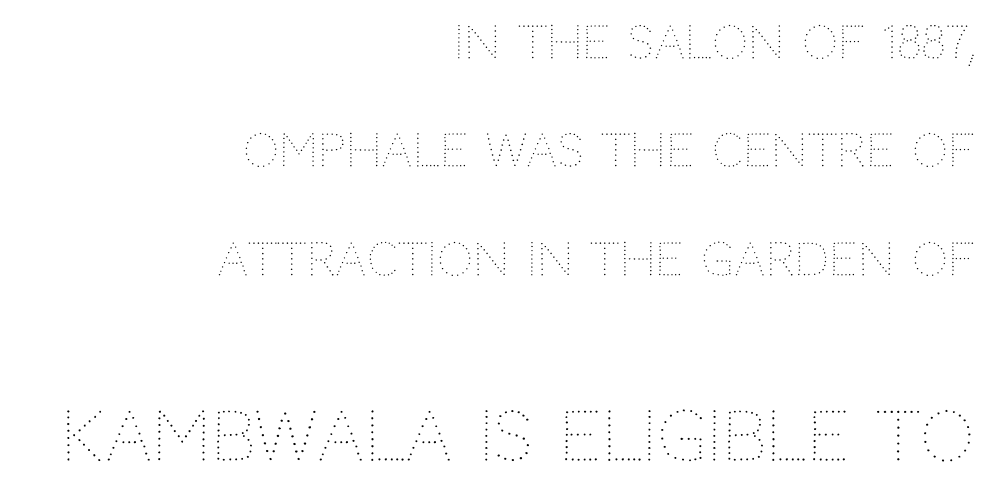
{"italic": "no", "bold": "no", "weight": "thin", "width": "normal", "stroke_contrast": "medium", "x_height": "large", "monospaced": "no", "underline": "no", "align": "right", "line_spacing": "loose", "line_spacing_ratio": 2.41, "letter_spacing": "normal", "letter_spacing_em": 0.0, "larger_block": "second", "size_ratio": 1.51, "glyph_px": 68}
